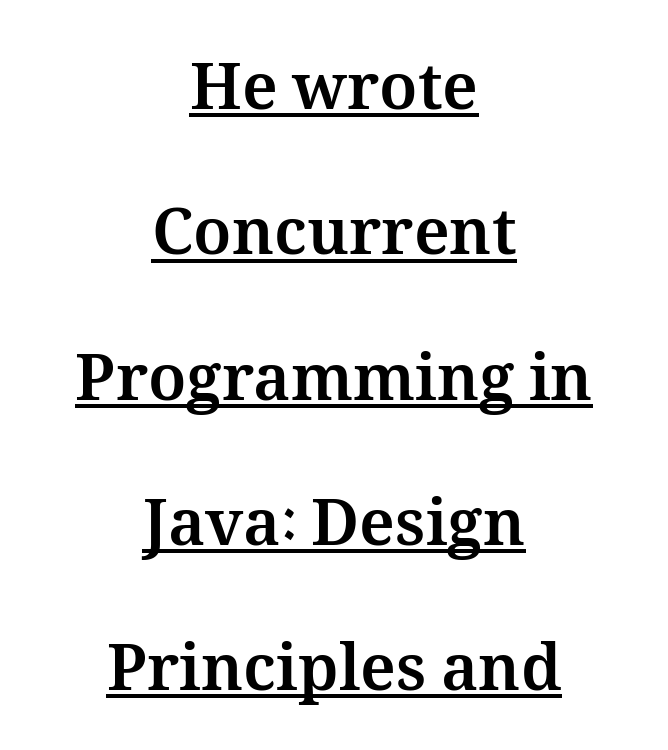
The font is running at its bold setting. The face used here appears with an underline applied. This sample uses plain, unmodified letter spacing. Does the leading feel generous? Absolutely, it's lavish. The passage shown is typed in a proportional face where columns would drift.
